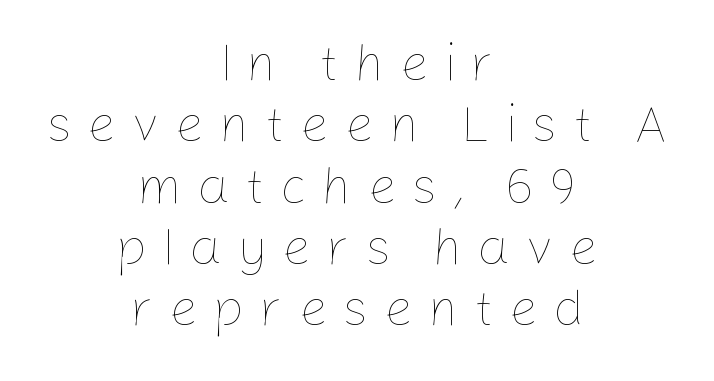
The image shows 52 px thin type, upright; set centered, line spacing 1.18x, unusually wide letter spacing (+0.28 em), not underlined; low stroke contrast and a medium x-height.
